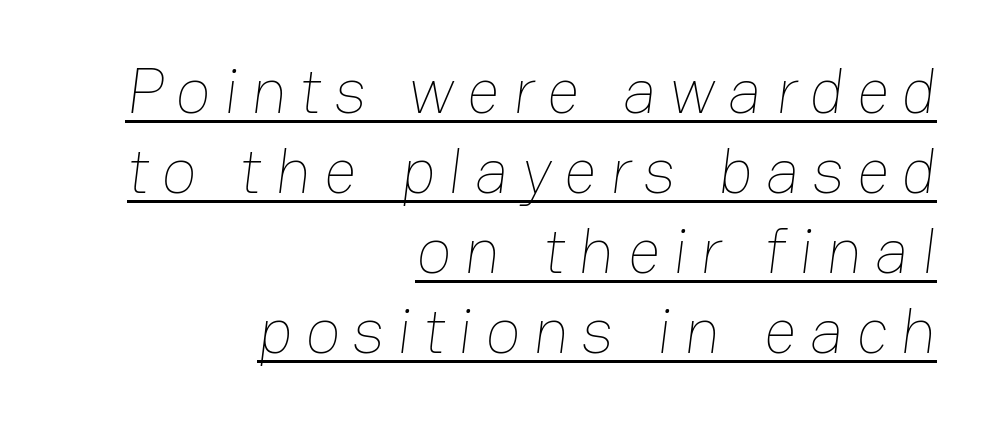
{"bold": "no", "weight": "thin", "width": "normal", "stroke_contrast": "low", "x_height": "medium", "monospaced": "no", "underline": "yes", "align": "right", "line_spacing_ratio": 1.23, "glyph_px": 65}
